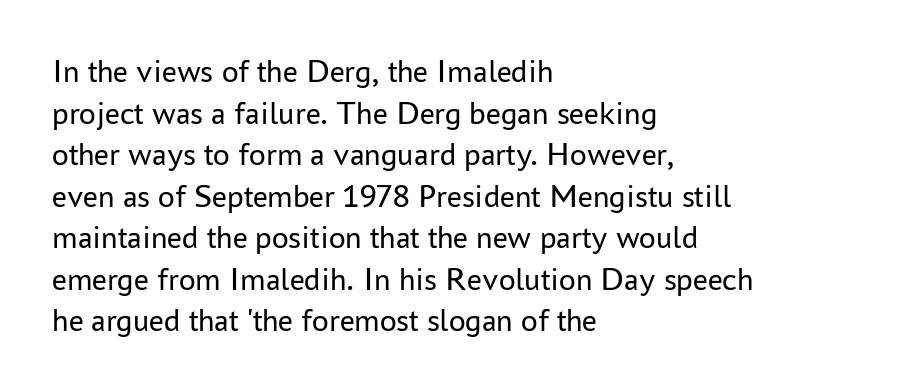
The image shows 33 px regular-weight sans-serif type, upright; set left-aligned, normal line spacing (1.26x), normal letter spacing, not underlined; low stroke contrast and a medium x-height.
